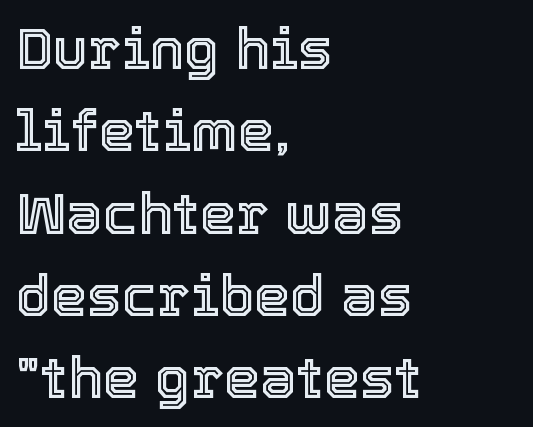
You can tell it's not italic because the verticals are truly vertical. These lines are rendered in a variable-pitch font. The text block is weighted toward the left margin, trailing off unevenly rightward. Default kerning and tracking; the words read as compact shapes. The strip under each line holds only bare page. Regarding leading, the lines here are spaced in the standard way.
